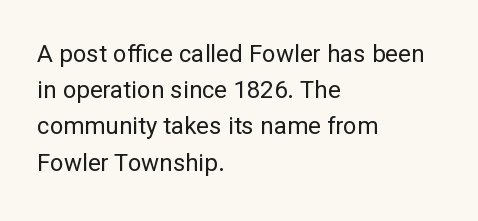
{"italic": "no", "bold": "no", "underline": "no", "align": "left", "line_spacing": "normal", "line_spacing_ratio": 1.51, "letter_spacing": "normal", "letter_spacing_em": 0.0, "glyph_px": 24}
